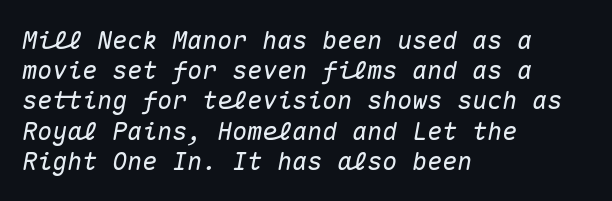
The paragraph has a hard left edge and a soft right edge. The area under the type is left untouched. Characters follow at the spacing the type designer built in. This is oblique type, the kind used for emphasis or titles.
